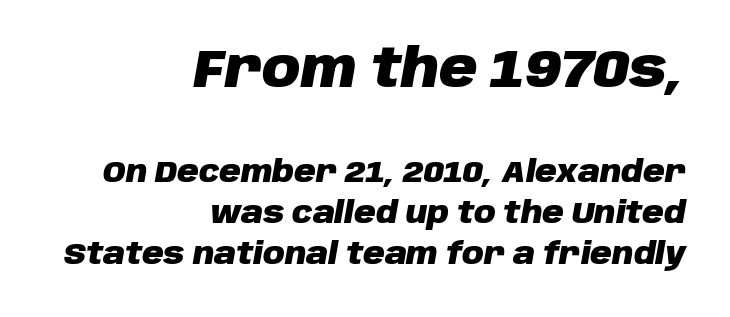
The image shows 53 px heavy type, italic (leaning right); set right-aligned, normal line spacing (1.36x), normal letter spacing, not underlined; the first (top) block is 1.77x larger; low stroke contrast and a large x-height.
